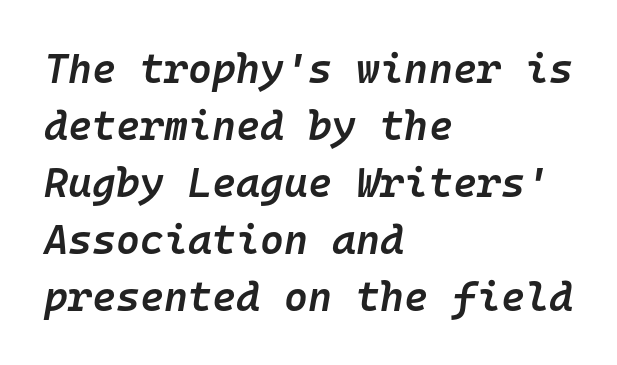
The image shows 41 px semibold type, italic (leaning right), monospaced; set left-aligned, normal line spacing (1.39x), normal letter spacing, not underlined; low stroke contrast and a medium x-height.
